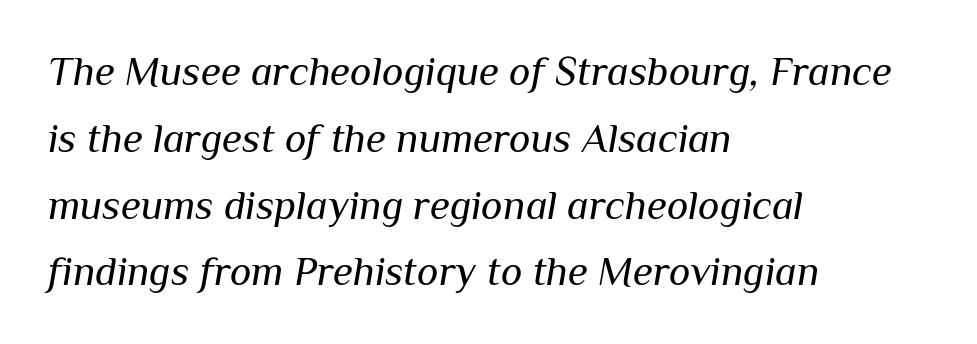
The image shows 41 px regular-weight type, italic (leaning right); set left-aligned, normal line spacing (1.63x), normal letter spacing, not underlined; medium stroke contrast and a medium x-height.
